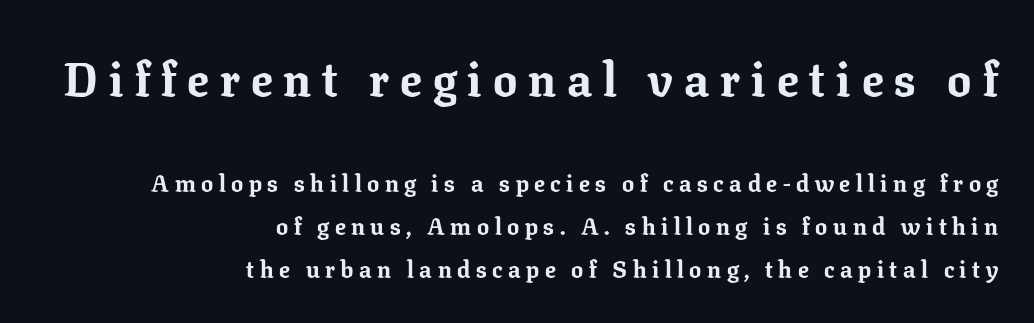
Serif or sans? Serif — the stroke terminals have little feet. Plenty of ink on the page — the face is bold. Character size in the leading block exceeds that of the trailing block. Letters rest on an invisible, unmarked baseline. Letter spacing: wide. Is the block centered? No — it sits flush against the right margin.
